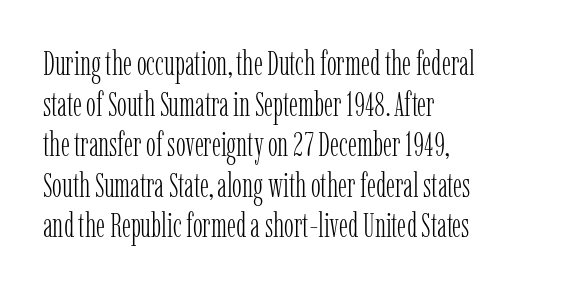
The image shows 33 px light, condensed serif type, upright; set left-aligned, line spacing 1.23x, normal letter spacing, not underlined; low stroke contrast and a medium x-height.
